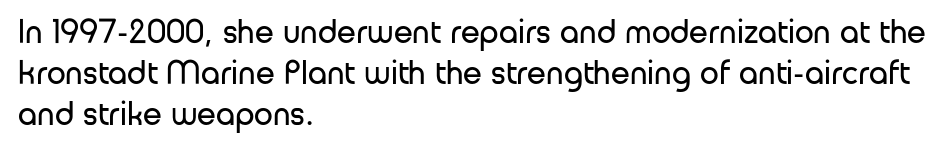
Ink coverage per letter is moderate at most. The paragraph has a hard left edge and a soft right edge. Beneath every word, the page is bare. Nope, no serifs anywhere on these letters. Think of a printed novel: that variable character pitch is what you see here.
